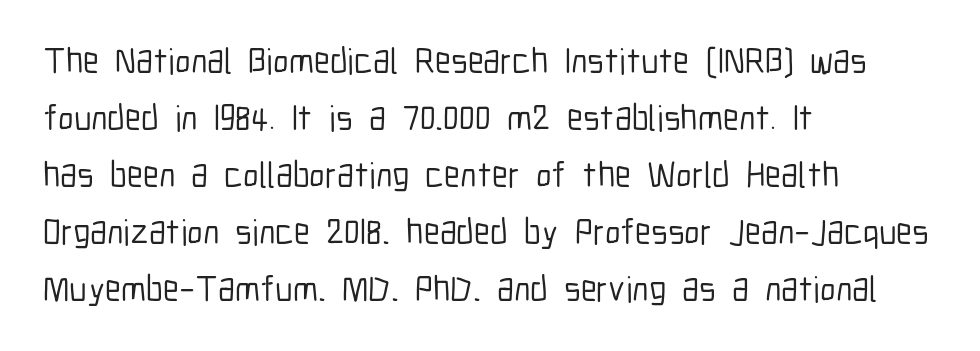
{"serif": "no", "italic": "no", "width": "condensed", "stroke_contrast": "low", "x_height": "medium", "monospaced": "no", "underline": "no", "align": "left", "line_spacing": "normal", "line_spacing_ratio": 1.58, "letter_spacing": "normal", "letter_spacing_em": 0.0, "glyph_px": 36}
